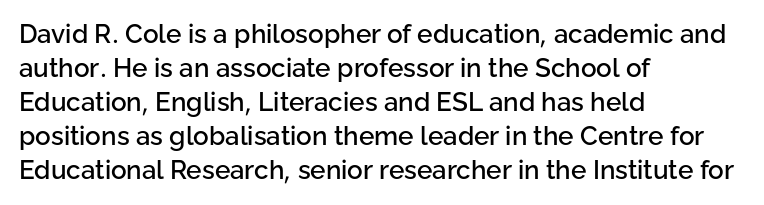
{"italic": "no", "underline": "no", "align": "left", "line_spacing": "normal", "line_spacing_ratio": 1.31, "letter_spacing": "normal", "letter_spacing_em": 0.0, "glyph_px": 26}
